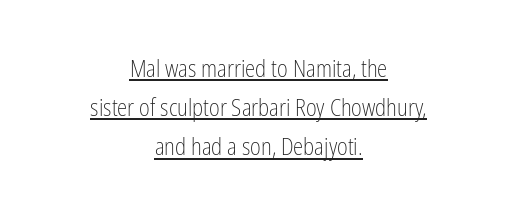
{"italic": "no", "bold": "no", "underline": "yes", "align": "center", "line_spacing": "normal", "line_spacing_ratio": 1.7, "letter_spacing": "normal", "letter_spacing_em": 0.0, "glyph_px": 23}
